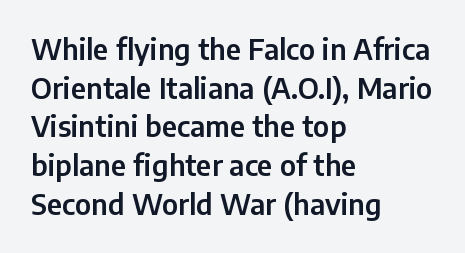
The image shows 28 px sans-serif type, upright; set left-aligned, normal line spacing (1.38x), normal letter spacing, not underlined; low stroke contrast and a medium x-height.
